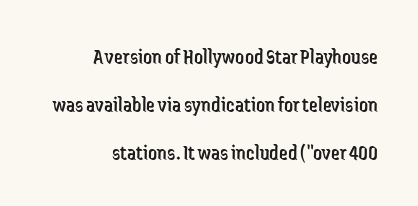
{"italic": "no", "bold": "no", "underline": "no", "align": "right", "line_spacing": "loose", "line_spacing_ratio": 2.18, "letter_spacing": "normal", "letter_spacing_em": 0.0, "glyph_px": 22}
